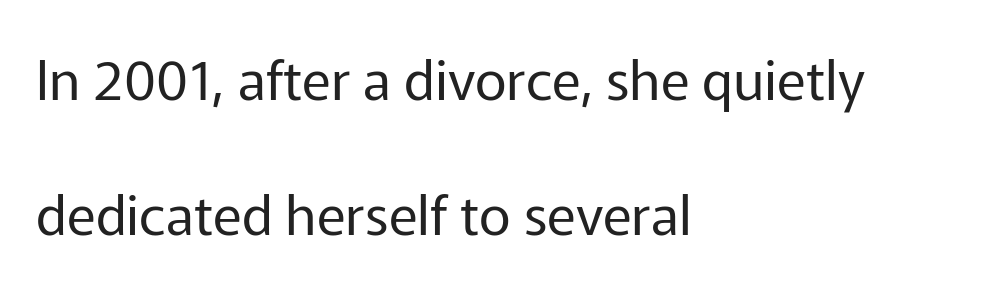
The image shows 55 px regular-weight sans-serif type, upright; set left-aligned, loose line spacing (2.45x), normal letter spacing, not underlined; low stroke contrast and a medium x-height.
